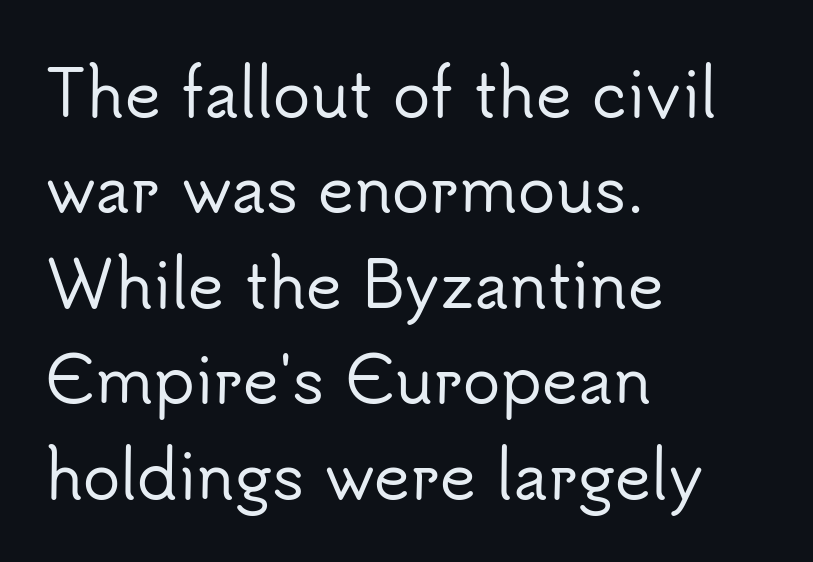
The type family on display is of the sans-serif kind. This rendering uses left alignment, leaving the right contour irregular. Characters follow at the spacing the type designer built in. Nope, not italic — everything's standing straight.
